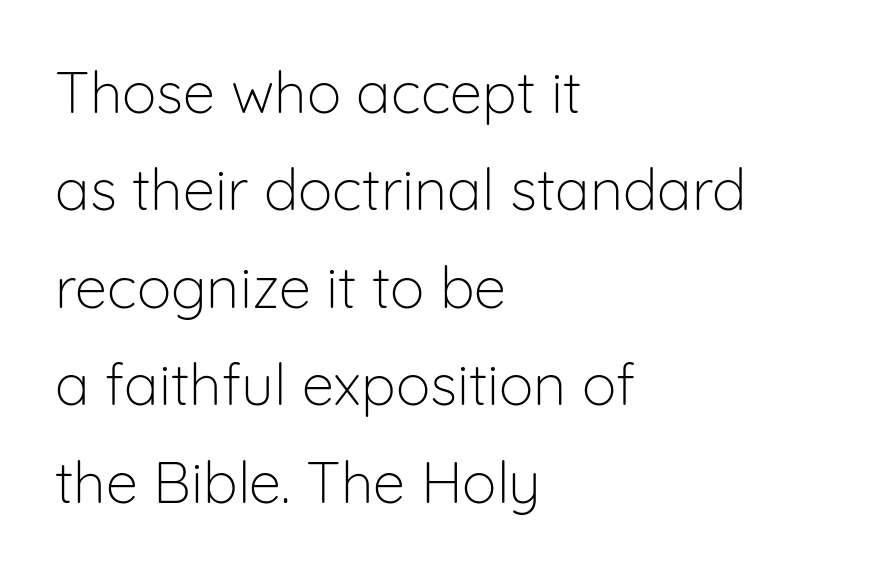
{"serif": "no", "italic": "no", "bold": "no", "weight": "light", "width": "normal", "stroke_contrast": "low", "x_height": "medium", "monospaced": "no", "underline": "no", "align": "left", "line_spacing": "normal", "line_spacing_ratio": 1.68, "letter_spacing": "normal", "letter_spacing_em": 0.0, "glyph_px": 58}
